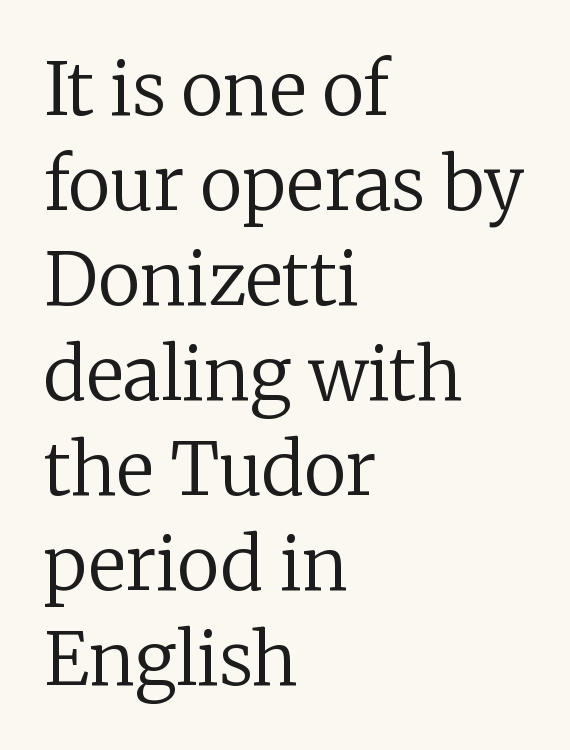
Q: Is the text bold? A: No.
Q: Is the text italic (slanted)? A: No, it is upright.
Q: Is the typeface a serif or a sans-serif typeface? A: Serif.
Q: Is the text underlined? A: No.
Q: How is the paragraph aligned? A: Left-aligned.
Q: Is the spacing between letters normal or unusually wide? A: Normal.
Q: Is the spacing between lines tight, normal or loose? A: Normal.
Q: Width (condensed, normal, or wide)? A: Normal.
Q: Stroke contrast? A: Low.
Q: x-height? A: Medium.
Q: Monospaced? A: No.
